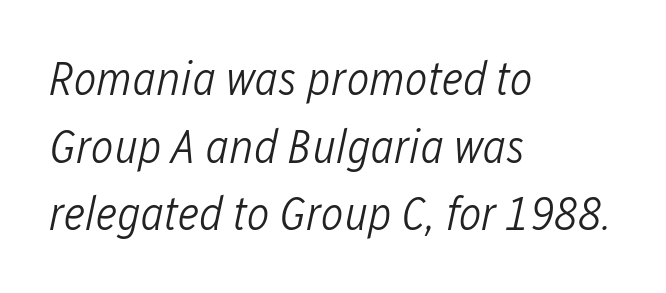
{"italic": "yes", "lean": "right", "slant_degrees": 12, "bold": "no", "weight": "light", "width": "condensed", "stroke_contrast": "low", "x_height": "medium", "monospaced": "no", "underline": "no", "align": "left", "line_spacing": "normal", "line_spacing_ratio": 1.41, "letter_spacing": "normal", "letter_spacing_em": 0.0, "glyph_px": 48}
